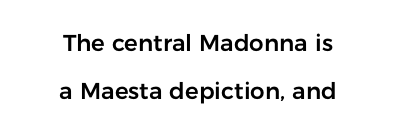
Rendered with straight, roman letterforms. Whoever set this chose breathing room over compactness in the vertical rhythm. The baseline area is clear. The letterforms sit shoulder to shoulder at normal distance.
